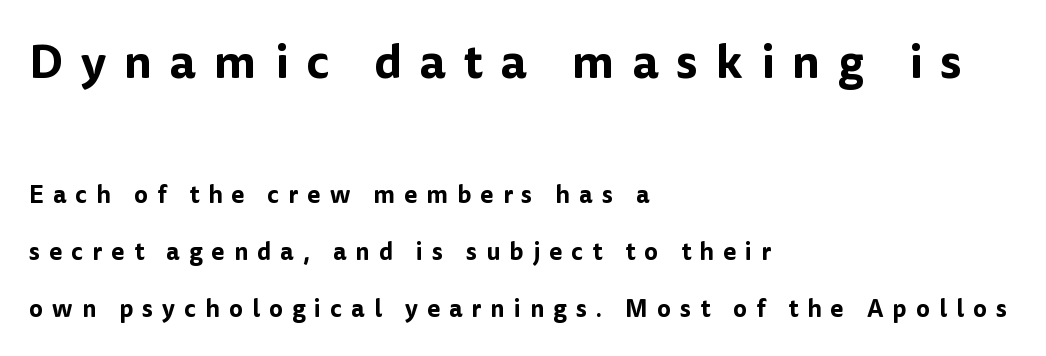
The image shows 47 px sans-serif type, upright; set left-aligned, loose line spacing (2.37x), unusually wide letter spacing (+0.38 em), not underlined; the first (top) block is 1.96x larger; low stroke contrast and a medium x-height.
